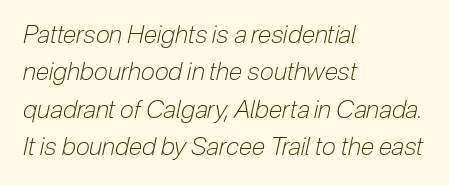
Q: Is the text bold? A: No.
Q: Is the text italic (slanted)? A: Yes, it leans right by about 12 degrees.
Q: Is the text underlined? A: No.
Q: How is the paragraph aligned? A: Left-aligned.
Q: Is the spacing between letters normal or unusually wide? A: Normal.
Q: Is the spacing between lines tight, normal or loose? A: Normal.
